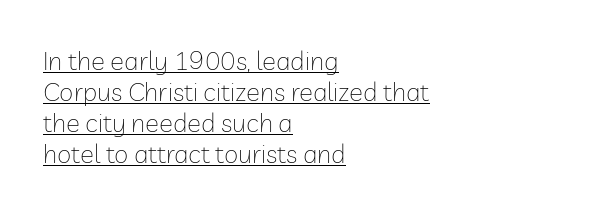
The passage shown is not bold in any degree. Short note: letters normally spaced. Where is the straight margin? On the left. You can tell it's not italic because the verticals are truly vertical.
